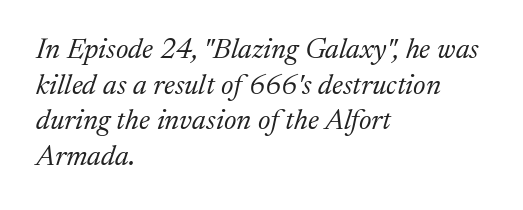
Q: Is the text bold? A: No.
Q: Is the text italic (slanted)? A: Yes, it leans right by about 17 degrees.
Q: Is the typeface a serif or a sans-serif typeface? A: Serif.
Q: Is the text underlined? A: No.
Q: How is the paragraph aligned? A: Left-aligned.
Q: Is the spacing between letters normal or unusually wide? A: Normal.
Q: Width (condensed, normal, or wide)? A: Normal.
Q: Stroke contrast? A: Medium.
Q: x-height? A: Medium.
Q: Monospaced? A: No.
